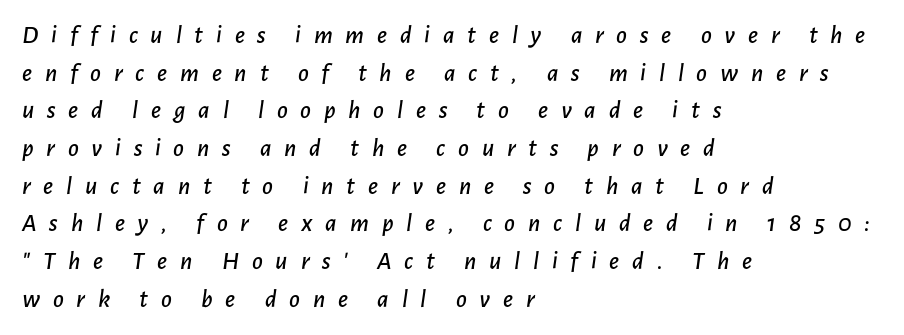
The image shows 26 px text type, italic (leaning right); set left-aligned, normal line spacing (1.45x), unusually wide letter spacing (+0.49 em), not underlined.
